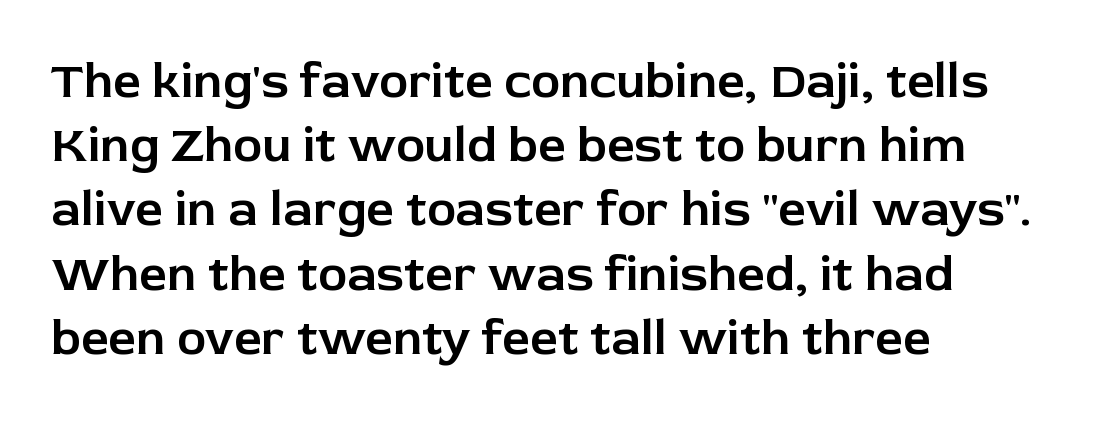
The image shows 49 px sans-serif type, upright; set left-aligned, normal line spacing (1.31x), normal letter spacing, not underlined; low stroke contrast and a medium x-height.
